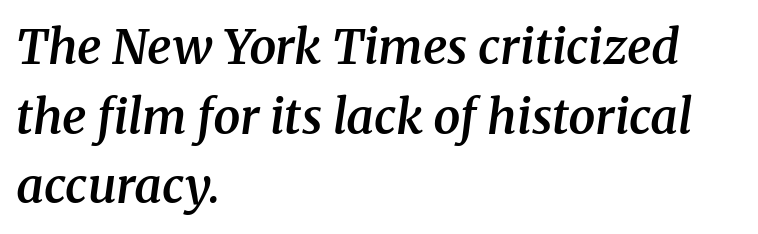
The image shows 48 px semibold serif type, italic (leaning right); set left-aligned, normal line spacing (1.45x), normal letter spacing, not underlined; medium stroke contrast and a medium x-height.
